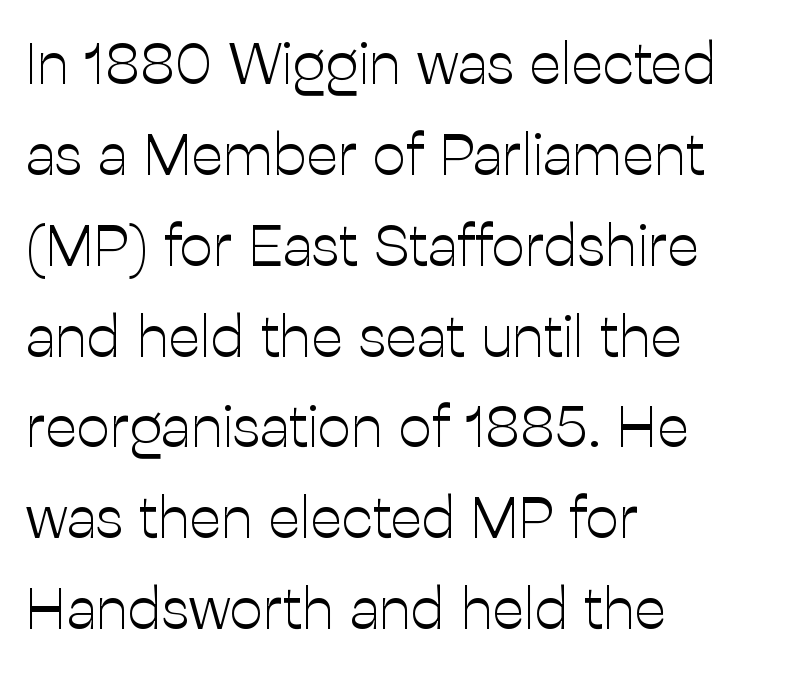
Q: Is the text bold? A: No.
Q: Is the text italic (slanted)? A: No, it is upright.
Q: Is the typeface a serif or a sans-serif typeface? A: Sans-serif.
Q: Is the text underlined? A: No.
Q: How is the paragraph aligned? A: Left-aligned.
Q: Is the spacing between letters normal or unusually wide? A: Normal.
Q: Is the spacing between lines tight, normal or loose? A: Normal.
Q: Width (condensed, normal, or wide)? A: Normal.
Q: Stroke contrast? A: Low.
Q: x-height? A: Medium.
Q: Monospaced? A: No.
